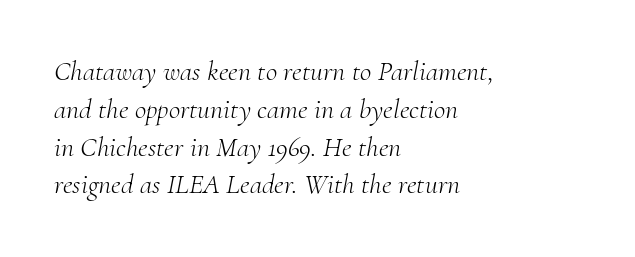
The image shows 28 px light serif type, italic (leaning right); set left-aligned, normal line spacing (1.35x), normal letter spacing, not underlined; medium stroke contrast and a small x-height.
